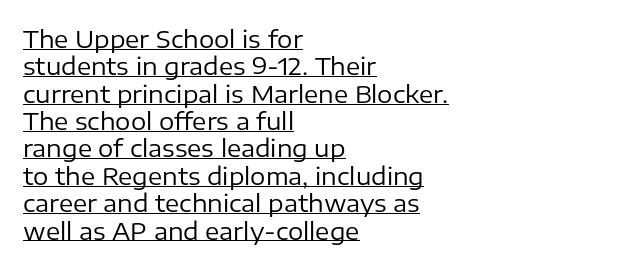
{"italic": "no", "bold": "no", "underline": "yes", "align": "left", "line_spacing": "tight", "line_spacing_ratio": 1.14, "letter_spacing": "normal", "letter_spacing_em": 0.0, "glyph_px": 24}
